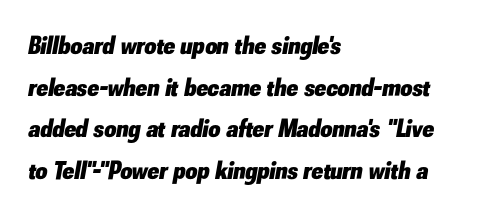
The rendering keeps characters at their native spacing. Any mark beneath the type? The region is blank. All the whitespace from short lines collects on the right. Plenty of ink on the page — the face is bold.
